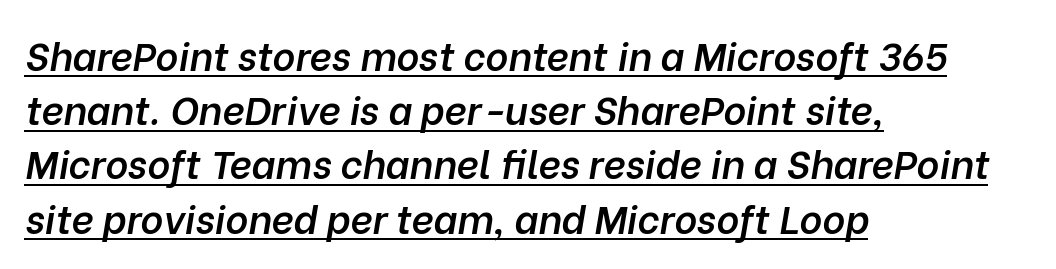
{"italic": "yes", "lean": "right", "slant_degrees": 10, "bold": "semi", "weight": "semibold", "width": "normal", "stroke_contrast": "low", "x_height": "medium", "monospaced": "no", "underline": "yes", "align": "left", "line_spacing": "normal", "line_spacing_ratio": 1.39, "letter_spacing": "normal", "letter_spacing_em": 0.0, "glyph_px": 39}
